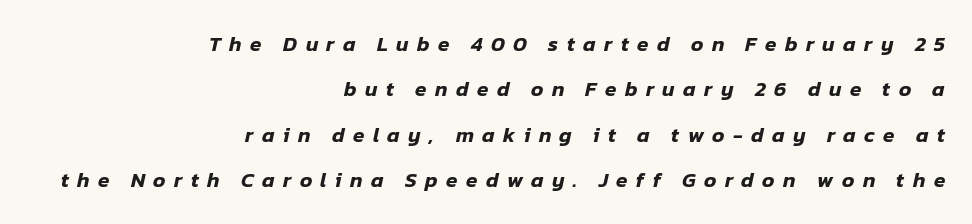
{"italic": "yes", "lean": "right", "slant_degrees": 12, "underline": "no", "align": "right", "line_spacing": "loose", "line_spacing_ratio": 2.16, "letter_spacing": "wide", "letter_spacing_em": 0.4, "glyph_px": 21}
